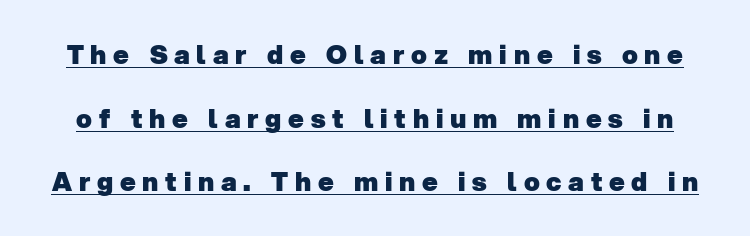
{"bold": "yes", "underline": "yes", "line_spacing": "loose", "line_spacing_ratio": 2.45, "letter_spacing": "wide", "letter_spacing_em": 0.26, "glyph_px": 26}
